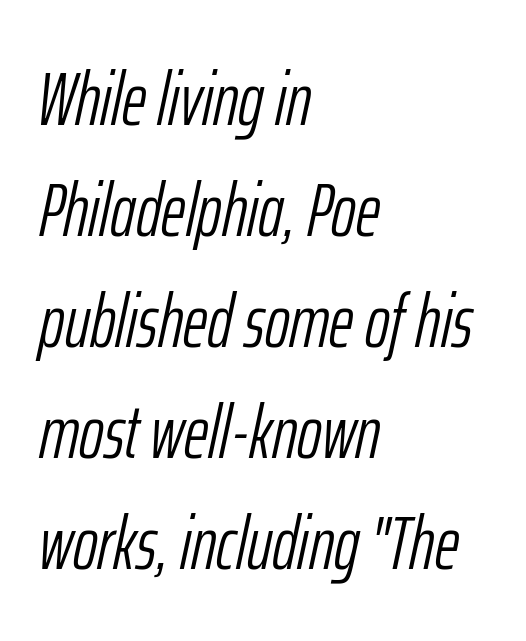
The image shows 75 px light, condensed type, italic (leaning right); set left-aligned, normal line spacing (1.48x), normal letter spacing, not underlined; low stroke contrast and a medium x-height.
